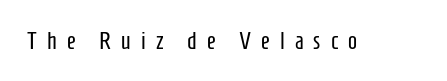
Each word looks stretched out because of the extra space between its letters. A quiet, ordinary-to-light weight characterises the typeface. A bare baseline throughout the passage. The axis of the letterforms is exactly vertical.
